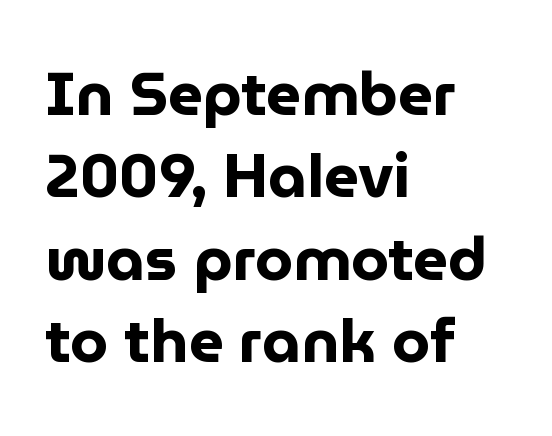
Q: Is the text bold? A: Yes.
Q: Is the text italic (slanted)? A: No, it is upright.
Q: Is the typeface a serif or a sans-serif typeface? A: Sans-serif.
Q: Is the text underlined? A: No.
Q: How is the paragraph aligned? A: Left-aligned.
Q: Is the spacing between letters normal or unusually wide? A: Normal.
Q: Is the spacing between lines tight, normal or loose? A: Normal.
Q: Width (condensed, normal, or wide)? A: Normal.
Q: Stroke contrast? A: Low.
Q: x-height? A: Medium.
Q: Monospaced? A: No.
